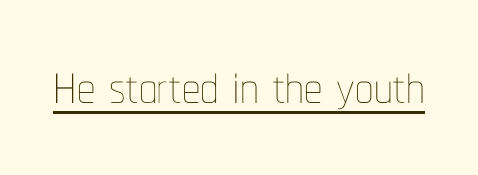
The image shows 73 px thin, condensed type, upright; set normal letter spacing, underlined; low stroke contrast and a medium x-height.
